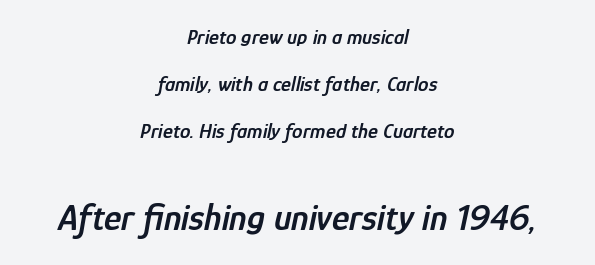
The image shows 37 px semibold, condensed type, italic (leaning right); set centered, loose line spacing (2.25x), normal letter spacing, not underlined; the second (bottom) block is 1.76x larger; low stroke contrast and a medium x-height.
